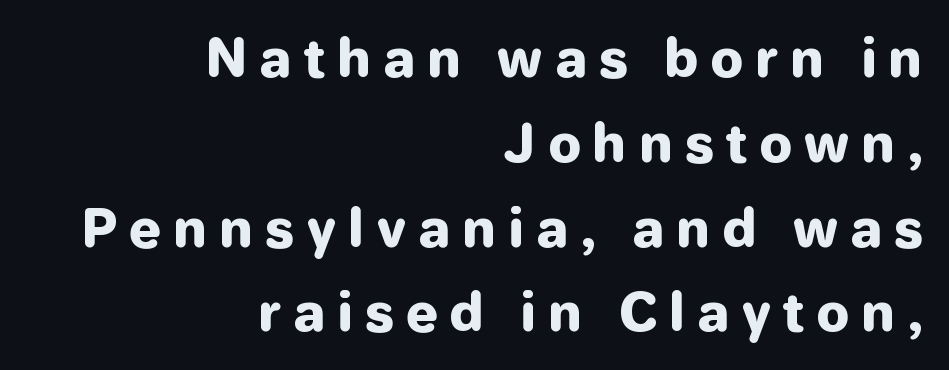
The letters carry no serifs — their stems end cleanly without finishing strokes. Note the varied advance widths — an 'i' is clearly narrower than an 'm'. The text block is weighted toward the right margin, trailing off unevenly leftward. Each glyph is drawn with heavy, bold strokes.
